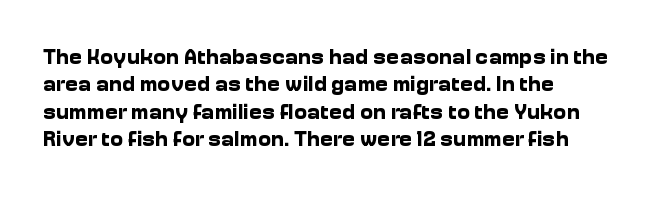
The image shows 22 px bold type, upright; set normal line spacing (1.25x), normal letter spacing, not underlined.
